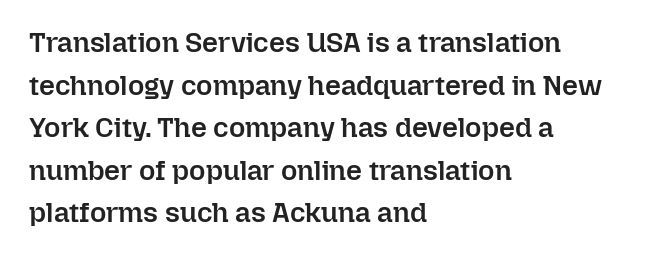
The image shows 28 px semibold type, upright; set left-aligned, normal line spacing (1.52x), normal letter spacing, not underlined; low stroke contrast and a medium x-height.
